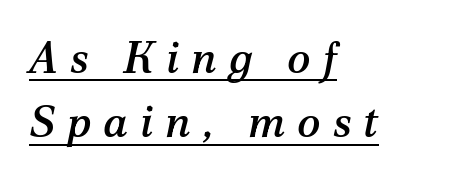
Q: Is the text italic (slanted)? A: Yes, it leans right by about 12 degrees.
Q: Is the typeface a serif or a sans-serif typeface? A: Serif.
Q: Is the text underlined? A: Yes.
Q: How is the paragraph aligned? A: Left-aligned.
Q: Is the spacing between letters normal or unusually wide? A: Unusually wide.
Q: Is the spacing between lines tight, normal or loose? A: Normal.
Q: Width (condensed, normal, or wide)? A: Normal.
Q: Stroke contrast? A: Medium.
Q: x-height? A: Medium.
Q: Monospaced? A: No.
